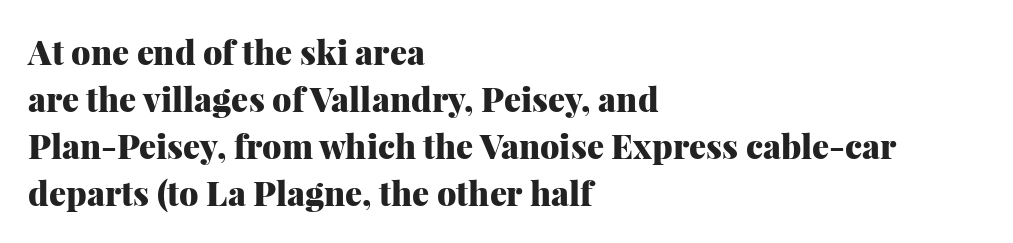
The image shows 34 px heavy serif type, upright; set left-aligned, normal line spacing (1.38x), normal letter spacing, not underlined; medium stroke contrast and a medium x-height.
